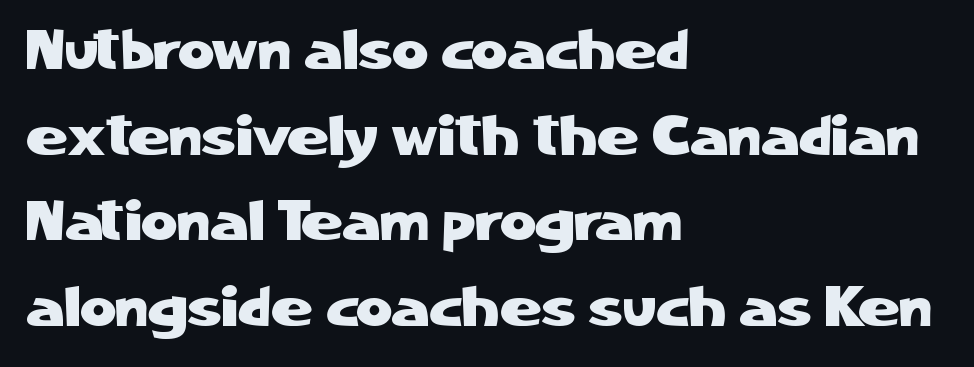
{"serif": "no", "italic": "no", "width": "normal", "stroke_contrast": "low", "x_height": "medium", "monospaced": "no", "underline": "no", "align": "left", "line_spacing": "normal", "line_spacing_ratio": 1.53, "letter_spacing": "normal", "letter_spacing_em": 0.0, "glyph_px": 56}
